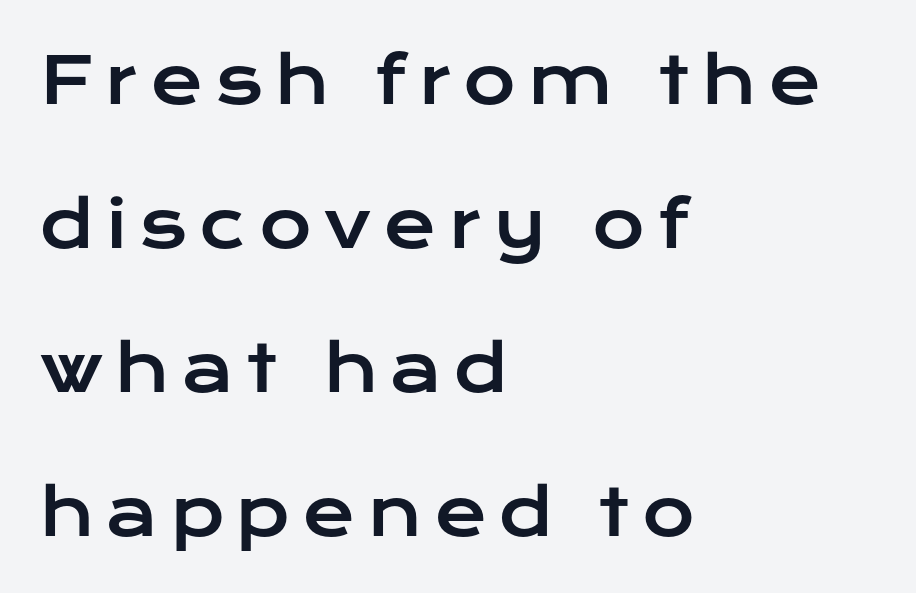
The image shows 64 px wide sans-serif type, upright; set left-aligned, loose line spacing (2.25x), not underlined; low stroke contrast and a medium x-height.
